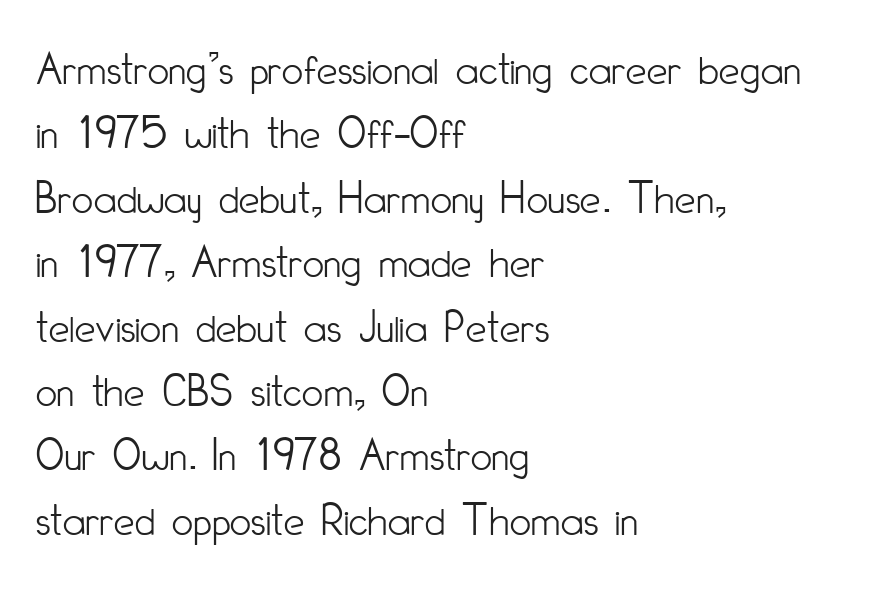
Notice how descenders clear the ascenders below comfortably — that's standard leading. Has an underline been added? It has not. Inter-character spacing is left at the font's built-in metrics. Nothing sits at the stroke ends, so this counts as sans-serif.
